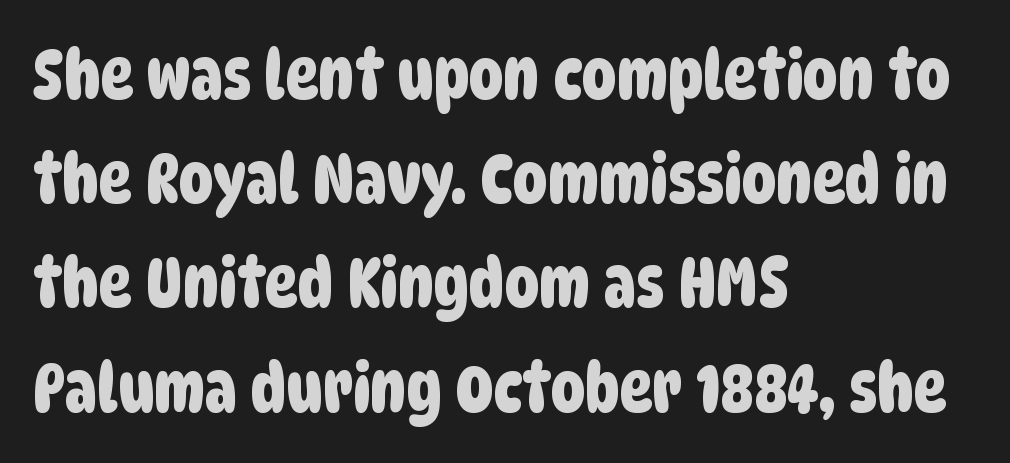
Q: Is the typeface a serif or a sans-serif typeface? A: Sans-serif.
Q: Is the text underlined? A: No.
Q: How is the paragraph aligned? A: Left-aligned.
Q: Is the spacing between letters normal or unusually wide? A: Normal.
Q: Is the spacing between lines tight, normal or loose? A: Normal.
Q: Width (condensed, normal, or wide)? A: Condensed.
Q: Stroke contrast? A: Low.
Q: x-height? A: Large.
Q: Monospaced? A: No.
